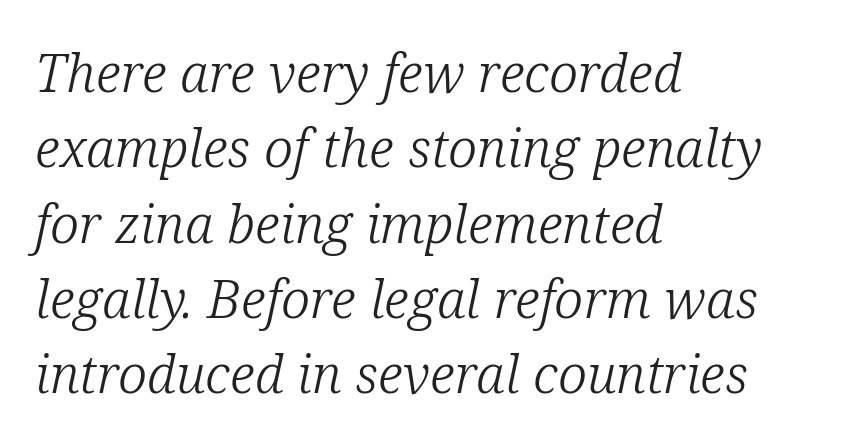
Q: Is the text bold? A: No.
Q: Is the text italic (slanted)? A: Yes, it leans right by about 12 degrees.
Q: Is the typeface a serif or a sans-serif typeface? A: Serif.
Q: Is the text underlined? A: No.
Q: How is the paragraph aligned? A: Left-aligned.
Q: Is the spacing between letters normal or unusually wide? A: Normal.
Q: Is the spacing between lines tight, normal or loose? A: Normal.
Q: Width (condensed, normal, or wide)? A: Normal.
Q: Stroke contrast? A: Low.
Q: x-height? A: Medium.
Q: Monospaced? A: No.
